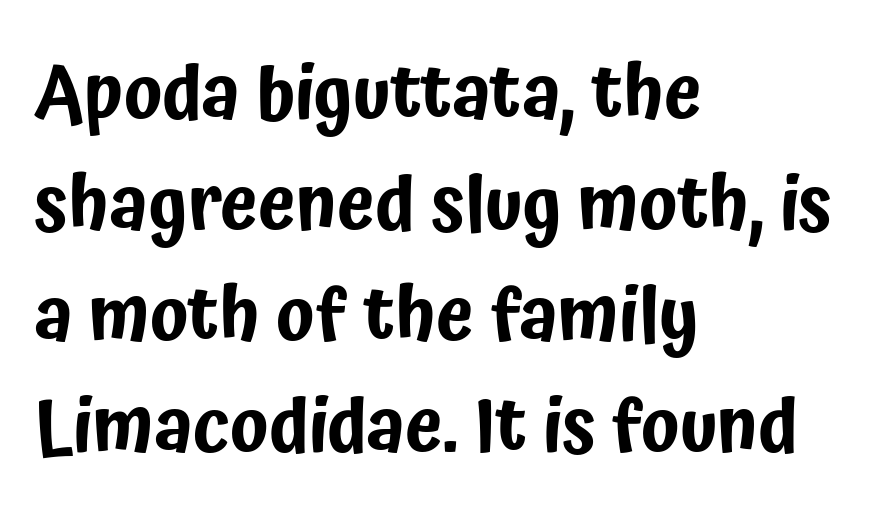
Does the copy run flush right? No — it runs flush left. The letterforms sit shoulder to shoulder at normal distance. I'd call this a sans setting — the letters go barefoot. A roman cut, with each character standing at attention. The passage shown is typed in a proportional face where columns would drift. How would I describe the line gaps? Plain and ordinary.
